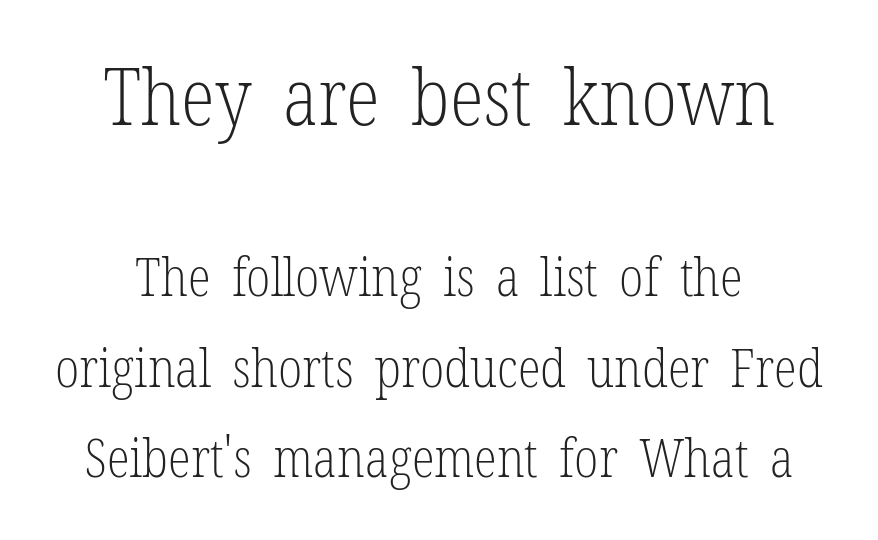
{"serif": "yes", "italic": "no", "bold": "no", "weight": "light", "width": "condensed", "stroke_contrast": "low", "x_height": "medium", "monospaced": "no", "underline": "no", "line_spacing": "normal", "line_spacing_ratio": 1.7, "letter_spacing": "normal", "letter_spacing_em": 0.0, "larger_block": "first", "size_ratio": 1.49, "glyph_px": 79}
